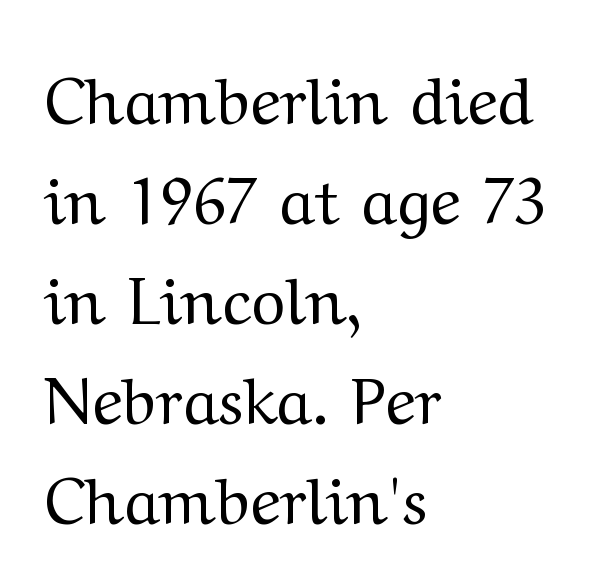
Q: Is the text bold? A: No.
Q: Is the text italic (slanted)? A: No, it is upright.
Q: Is the typeface a serif or a sans-serif typeface? A: Serif.
Q: Is the text underlined? A: No.
Q: How is the paragraph aligned? A: Left-aligned.
Q: Is the spacing between letters normal or unusually wide? A: Normal.
Q: Is the spacing between lines tight, normal or loose? A: Normal.
Q: Width (condensed, normal, or wide)? A: Wide.
Q: Stroke contrast? A: Medium.
Q: x-height? A: Medium.
Q: Monospaced? A: No.
